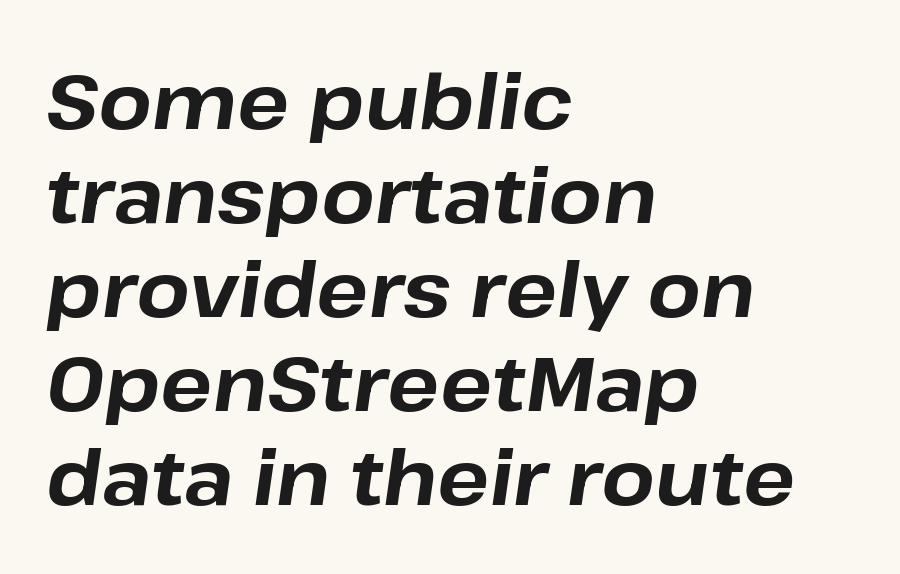
{"italic": "yes", "lean": "right", "slant_degrees": 8, "bold": "yes", "weight": "bold", "width": "normal", "stroke_contrast": "low", "x_height": "medium", "monospaced": "no", "underline": "no", "align": "left", "line_spacing_ratio": 1.22, "letter_spacing": "normal", "letter_spacing_em": 0.0, "glyph_px": 77}
